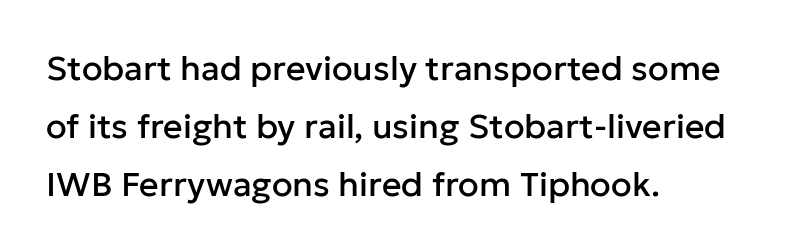
Only glyphs here, with clear space below each row. No feet cap the strokes, marking this as sans-serif type. Normally led — the rows are evenly, conventionally spaced. Does the copy run flush right? No — it runs flush left. The gaps between neighbouring characters are ordinary and unremarkable. Each letter keeps its own natural width here, so spacing adapts to shape.
